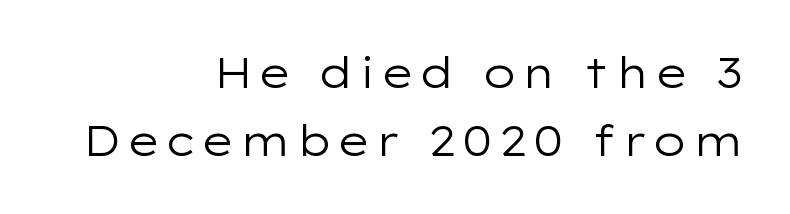
{"serif": "no", "italic": "no", "bold": "no", "weight": "regular", "width": "wide", "stroke_contrast": "low", "x_height": "medium", "monospaced": "no", "underline": "no", "align": "right", "line_spacing": "normal", "line_spacing_ratio": 1.62, "glyph_px": 42}
